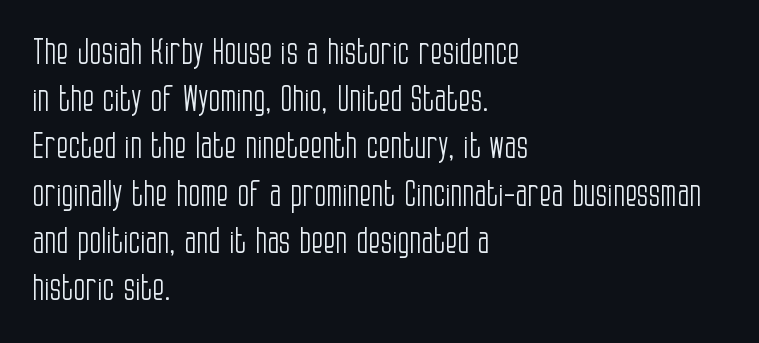
Q: Is the text bold? A: No.
Q: Is the text italic (slanted)? A: No, it is upright.
Q: Is the typeface a serif or a sans-serif typeface? A: Sans-serif.
Q: Is the text underlined? A: No.
Q: How is the paragraph aligned? A: Left-aligned.
Q: Is the spacing between letters normal or unusually wide? A: Normal.
Q: Is the spacing between lines tight, normal or loose? A: Normal.
Q: Width (condensed, normal, or wide)? A: Condensed.
Q: Stroke contrast? A: Low.
Q: x-height? A: Large.
Q: Monospaced? A: No.
